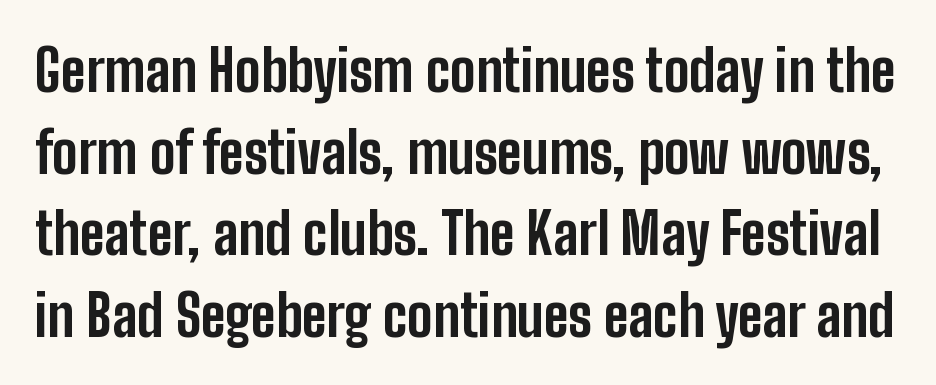
Q: Is the text bold? A: Yes.
Q: Is the text italic (slanted)? A: No, it is upright.
Q: Is the typeface a serif or a sans-serif typeface? A: Sans-serif.
Q: Is the text underlined? A: No.
Q: Is the spacing between letters normal or unusually wide? A: Normal.
Q: Is the spacing between lines tight, normal or loose? A: Normal.
Q: Width (condensed, normal, or wide)? A: Condensed.
Q: Stroke contrast? A: Low.
Q: x-height? A: Medium.
Q: Monospaced? A: No.
